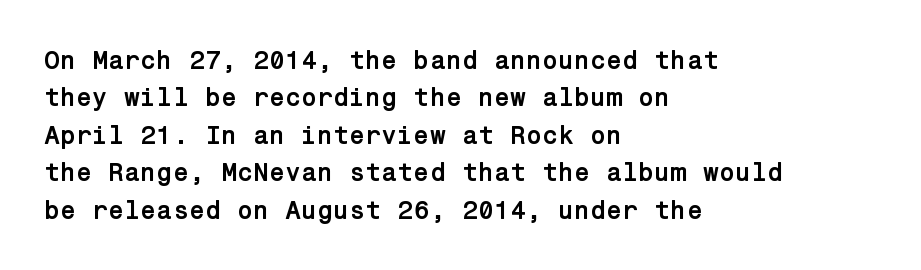
When letters stand straight like this, we call the style roman or upright. A clean baseline with only descenders dipping below it. Horizontally, the lines are justified to the leading edge only. Is there much room between lines? A standard amount, neither cramped nor airy.
